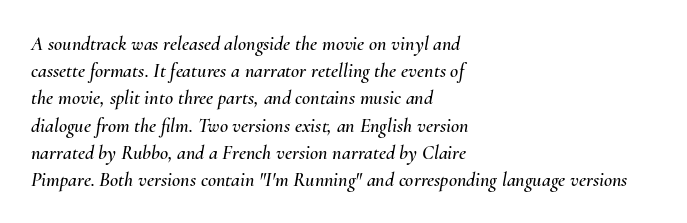
An italicized treatment has been applied to the whole sample. The rendering keeps characters at their native spacing. Is the block centered? No — it sits flush against the left margin. Quick note: underline off. A typesetter would call this leading conventional body-copy spacing.
